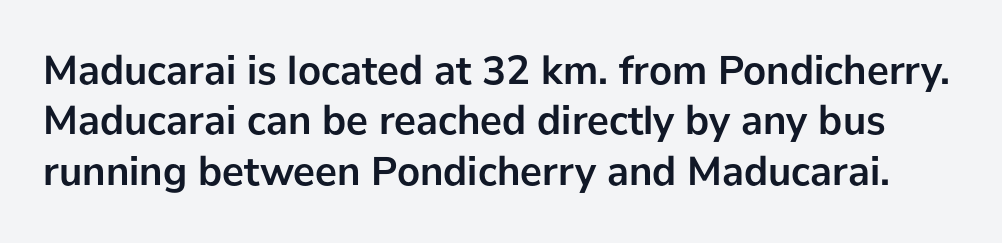
Q: Is the text bold? A: Yes.
Q: Is the text italic (slanted)? A: No, it is upright.
Q: Is the typeface a serif or a sans-serif typeface? A: Sans-serif.
Q: Is the text underlined? A: No.
Q: Is the spacing between letters normal or unusually wide? A: Normal.
Q: Width (condensed, normal, or wide)? A: Normal.
Q: Stroke contrast? A: Low.
Q: x-height? A: Medium.
Q: Monospaced? A: No.
